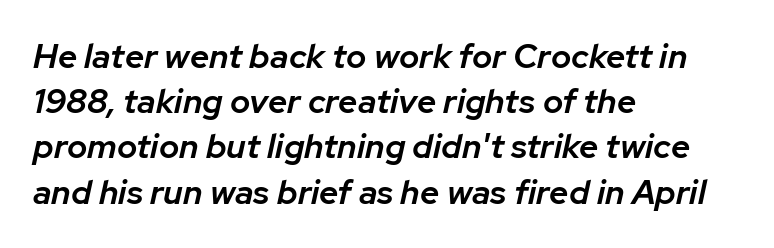
Compared with a centered layout, this one pins lines to the left instead. The letters are semibold — heavier than regular but short of a full bold. This block has exactly the height ordinary leading produces. Looking at the ascenders, they clearly lean.
